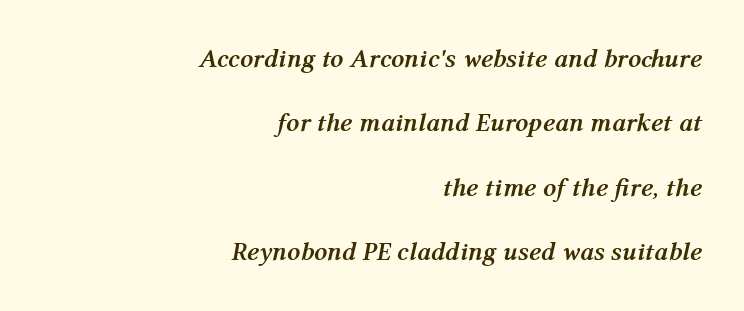
The image shows 26 px bold type, italic (leaning right); set right-aligned, loose line spacing (2.48x), normal letter spacing, not underlined.
